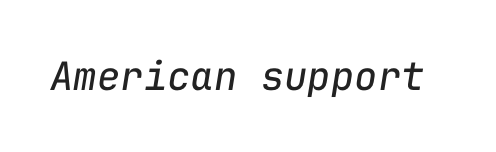
Bold? No — there's no thickening of the strokes. Nobody touched the tracking dial on this one. When letters slant like this, we call the style italic. Every character here occupies the same horizontal width, giving the sample a typewriter-like rhythm. The space beneath each line is pristine and unruled.
